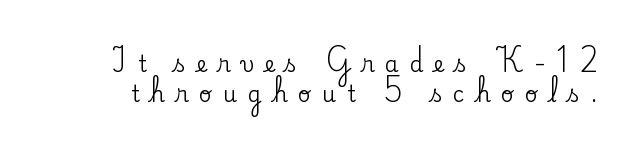
{"italic": "no", "underline": "no", "line_spacing": "normal", "line_spacing_ratio": 1.36, "letter_spacing": "wide", "letter_spacing_em": 0.49, "glyph_px": 22}
